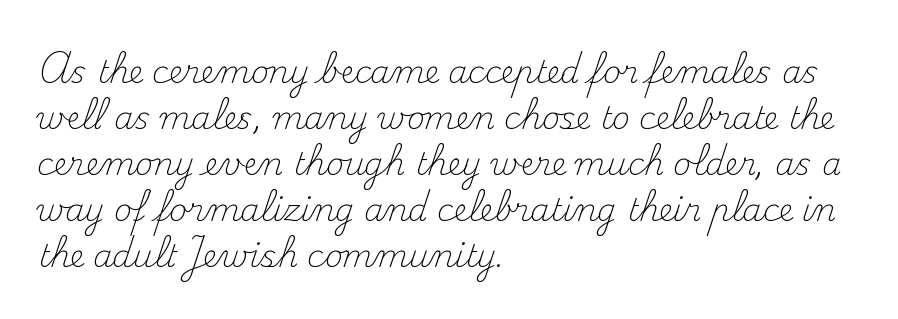
How are the letters spaced? Ordinarily, with no added tracking. A typesetter would call this proportional, since set widths differ per character. Compared with a centered layout, this one pins lines to the left instead. The block of text has a typical density, with ordinary space between rows. These lines are composed in type with serifs.
